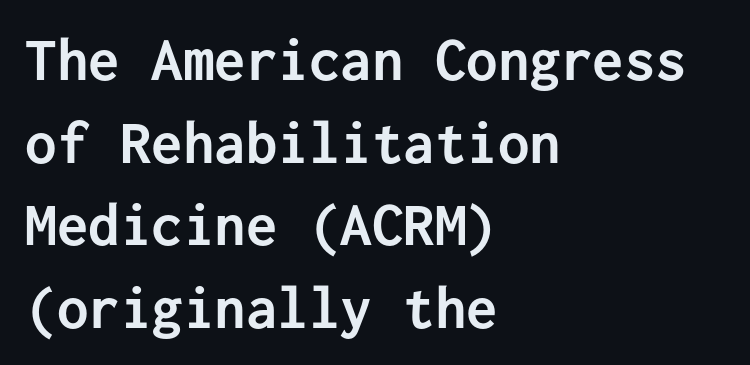
The image shows 63 px semibold sans-serif type, upright, monospaced; set left-aligned, normal line spacing (1.31x), normal letter spacing, not underlined; low stroke contrast and a medium x-height.
